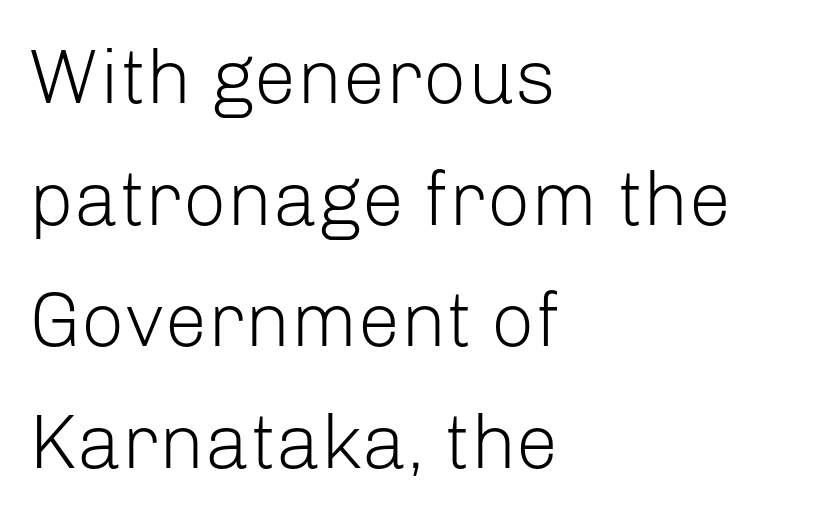
{"serif": "no", "italic": "no", "bold": "no", "weight": "light", "width": "normal", "stroke_contrast": "low", "x_height": "medium", "monospaced": "no", "underline": "no", "align": "left", "line_spacing": "normal", "line_spacing_ratio": 1.58, "letter_spacing": "normal", "letter_spacing_em": 0.0, "glyph_px": 77}
